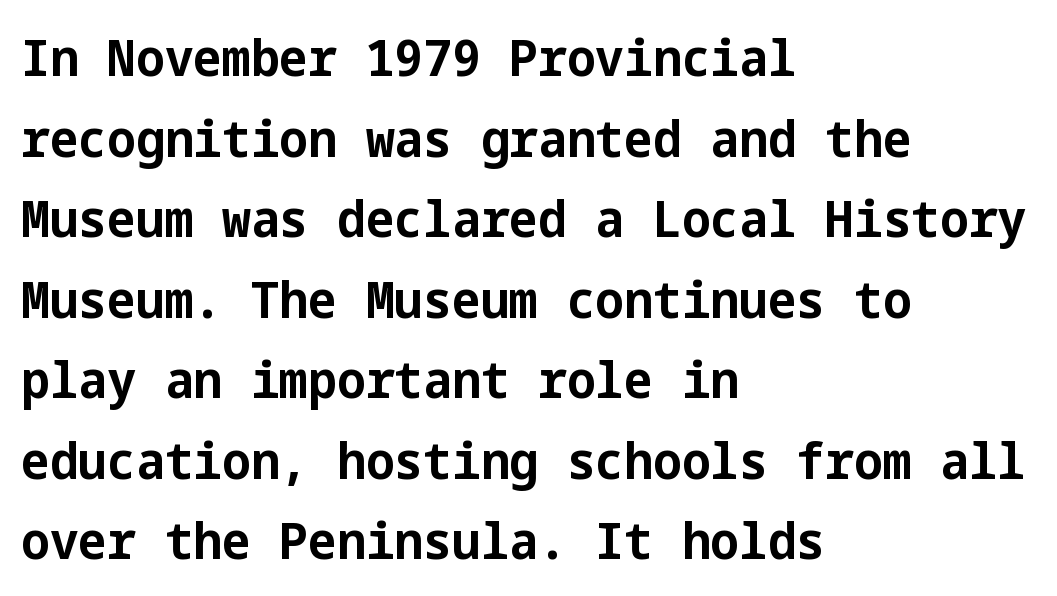
The image shows 51 px bold sans-serif type, upright; set left-aligned, normal line spacing (1.58x), normal letter spacing, not underlined; low stroke contrast and a medium x-height.
